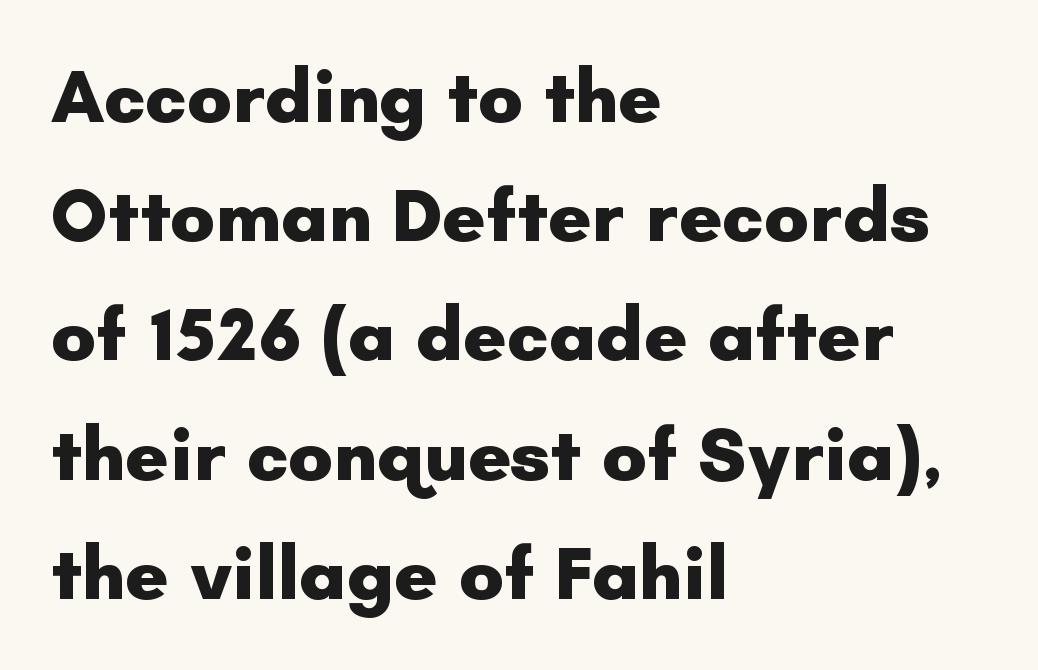
{"serif": "no", "italic": "no", "bold": "yes", "weight": "heavy", "width": "normal", "stroke_contrast": "low", "x_height": "small", "monospaced": "no", "underline": "no", "align": "left", "line_spacing": "normal", "line_spacing_ratio": 1.59, "letter_spacing": "normal", "letter_spacing_em": 0.0, "glyph_px": 75}
